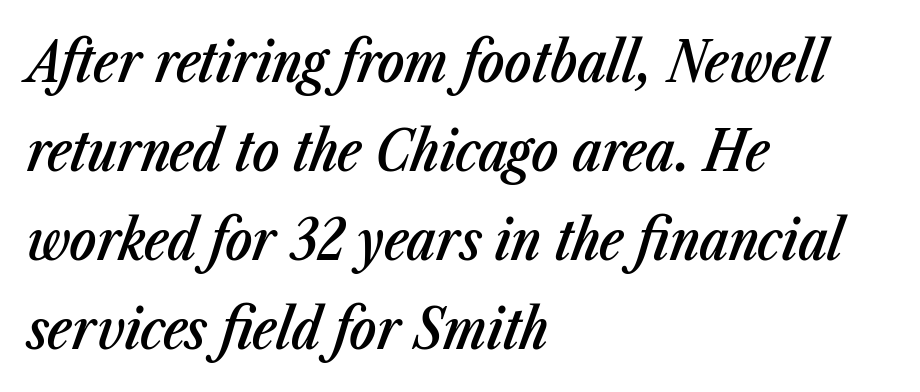
The image shows 56 px semibold, condensed type, italic (leaning right); set left-aligned, normal line spacing (1.59x), normal letter spacing, not underlined; low stroke contrast and a medium x-height.
